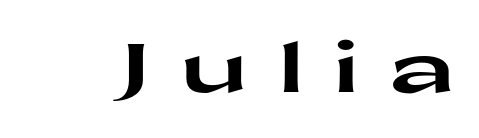
{"serif": "no", "italic": "no", "bold": "yes", "weight": "heavy", "width": "wide", "stroke_contrast": "high", "x_height": "medium", "monospaced": "no", "underline": "no", "letter_spacing": "wide", "letter_spacing_em": 0.46, "glyph_px": 68}
